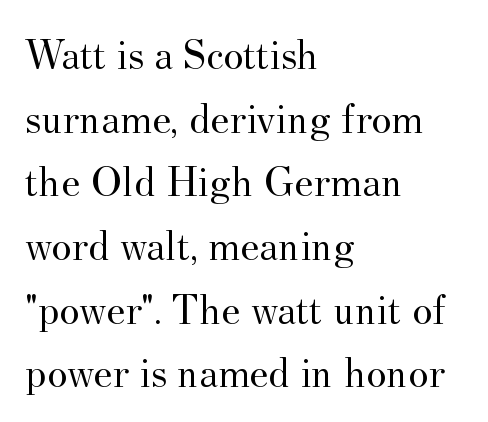
{"serif": "yes", "italic": "no", "bold": "no", "weight": "regular", "width": "normal", "stroke_contrast": "medium", "x_height": "small", "monospaced": "no", "underline": "no", "align": "left", "line_spacing": "normal", "line_spacing_ratio": 1.48, "letter_spacing": "normal", "letter_spacing_em": 0.0, "glyph_px": 43}
